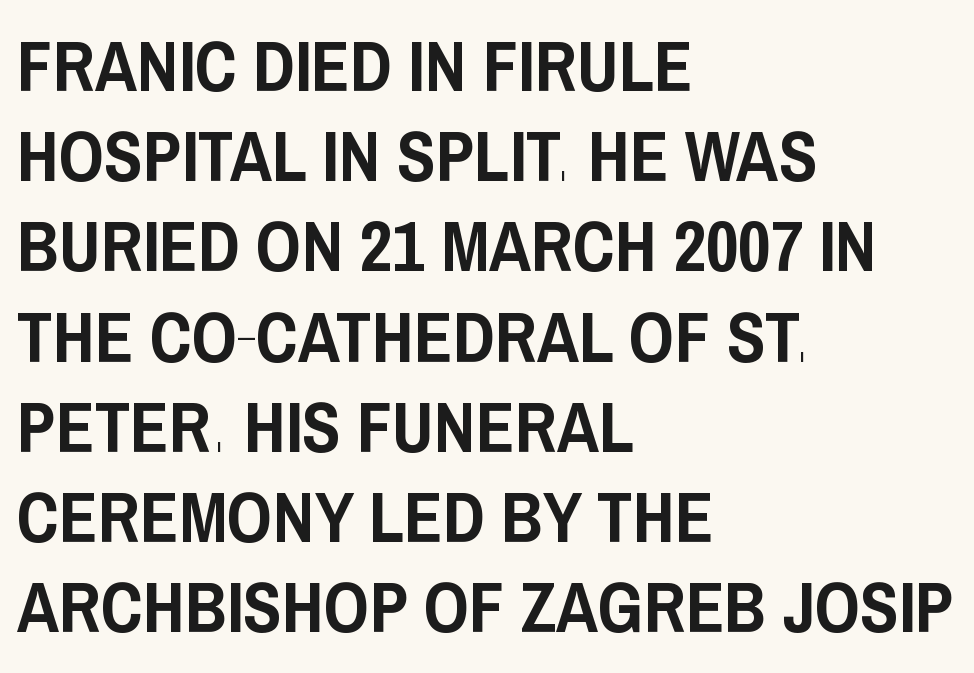
The typography opts for an upright posture over an oblique one. The text block is weighted toward the left margin, trailing off unevenly rightward. The rendering uses natural spacing where letterforms have individual widths. Compared with typical paragraphs, the rows here are spaced about the same.
